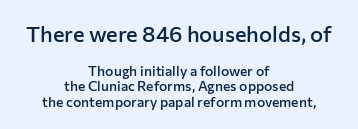
The image shows 22 px text type, upright; set centered, tight line spacing (1.1x), normal letter spacing, not underlined; the first (top) block is 1.57x larger.
